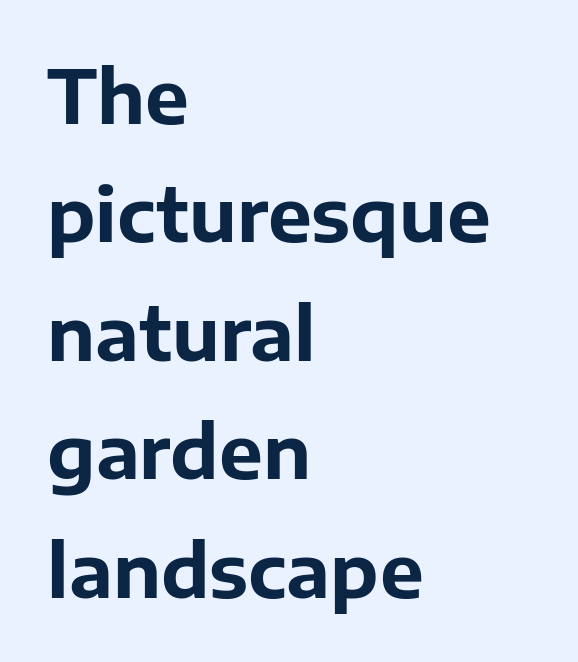
The image shows 74 px bold sans-serif type, upright; set left-aligned, normal line spacing (1.6x), normal letter spacing, not underlined; low stroke contrast and a medium x-height.
